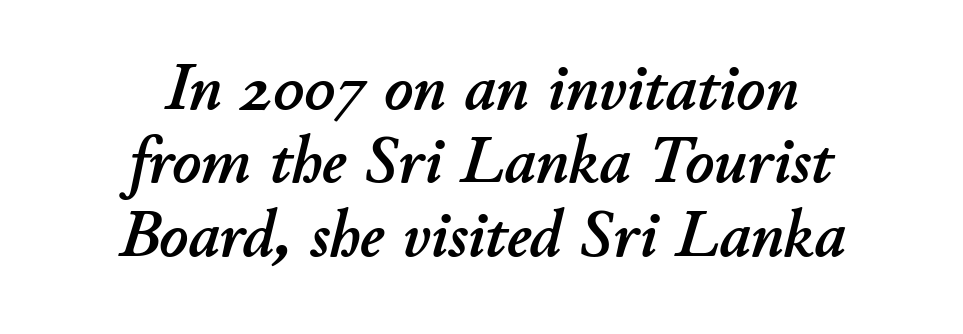
Descenders hang freely into open space. The setting favours the middle, as headings and verse often do. Students, note that the glyphs here touch the page at normal intervals. The whole block is typeset with a tilt.
